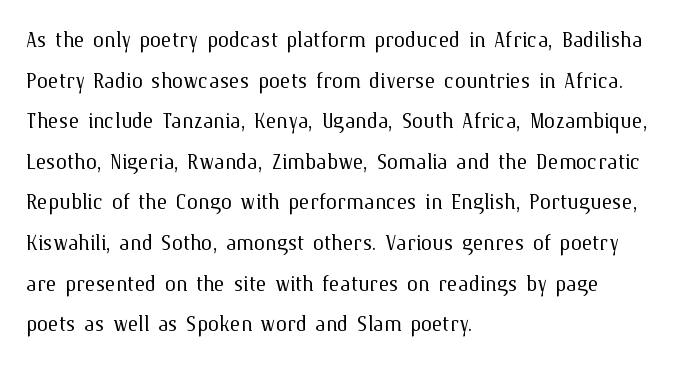
Think standard paragraph weight, or any step lighter than that. Summary of vertical rhythm: regular, with standard interline spacing. Glyph-to-glyph distance matches everyday printed text. Style check: upright. In CSS terms this would be text-align: left. Any mark beneath the type? The region is blank.
